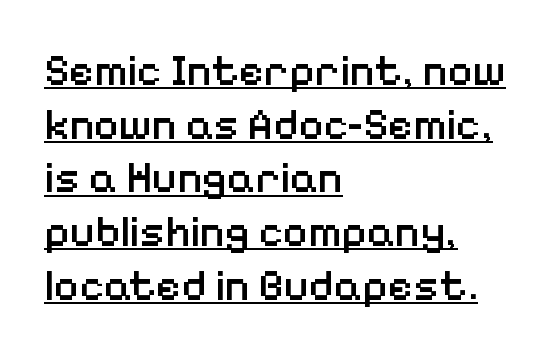
{"serif": "no", "italic": "no", "bold": "semi", "weight": "semibold", "width": "normal", "stroke_contrast": "low", "x_height": "medium", "monospaced": "no", "underline": "yes", "align": "left", "line_spacing": "normal", "line_spacing_ratio": 1.25, "letter_spacing": "normal", "letter_spacing_em": 0.0, "glyph_px": 43}
